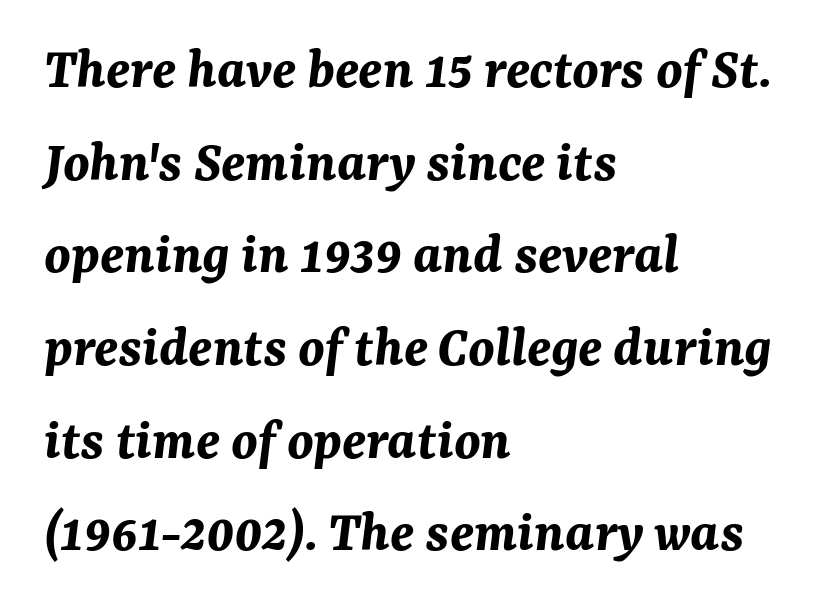
The image shows 59 px bold type, italic (leaning right); set left-aligned, normal line spacing (1.57x), normal letter spacing, not underlined; medium stroke contrast and a medium x-height.
